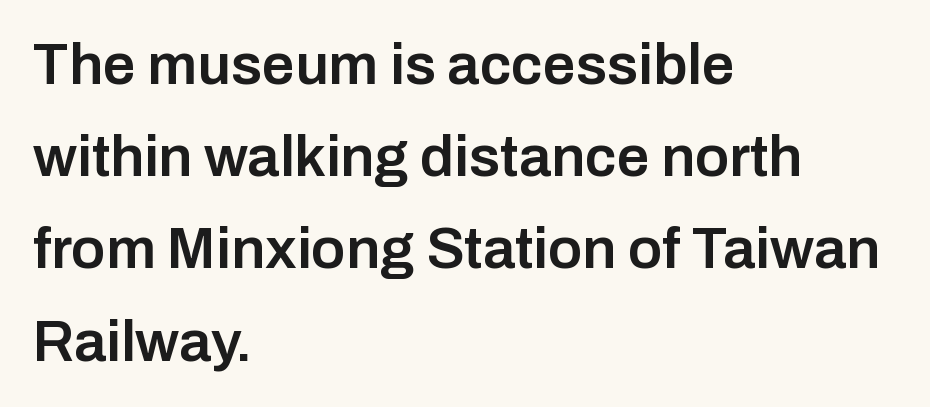
{"serif": "no", "italic": "no", "bold": "semi", "weight": "semibold", "width": "normal", "stroke_contrast": "low", "x_height": "medium", "monospaced": "no", "underline": "no", "align": "left", "line_spacing": "normal", "line_spacing_ratio": 1.59, "letter_spacing": "normal", "letter_spacing_em": 0.0, "glyph_px": 58}
